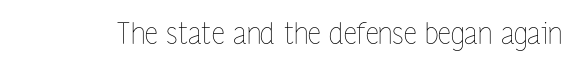
{"italic": "no", "bold": "no", "weight": "thin", "width": "condensed", "stroke_contrast": "low", "x_height": "medium", "monospaced": "no", "underline": "no", "letter_spacing": "normal", "letter_spacing_em": 0.0, "glyph_px": 29}
